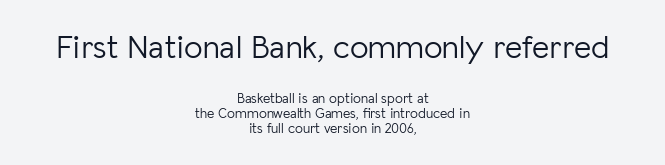
{"serif": "no", "italic": "no", "bold": "no", "weight": "light", "width": "normal", "stroke_contrast": "low", "x_height": "medium", "monospaced": "no", "underline": "no", "align": "center", "line_spacing": "tight", "line_spacing_ratio": 1.08, "letter_spacing": "normal", "letter_spacing_em": 0.0, "larger_block": "first", "size_ratio": 2.36, "glyph_px": 33}
